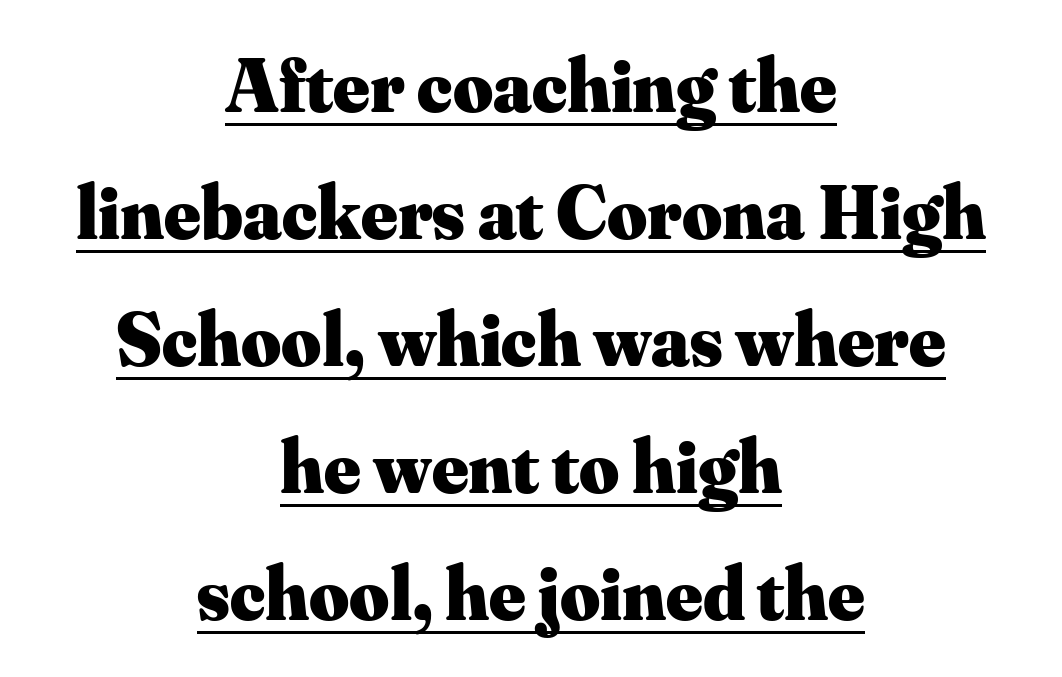
Q: Is the text bold? A: Yes.
Q: Is the text italic (slanted)? A: No, it is upright.
Q: Is the typeface a serif or a sans-serif typeface? A: Serif.
Q: Is the text underlined? A: Yes.
Q: How is the paragraph aligned? A: Centered.
Q: Is the spacing between letters normal or unusually wide? A: Normal.
Q: Is the spacing between lines tight, normal or loose? A: Normal.
Q: Width (condensed, normal, or wide)? A: Normal.
Q: Stroke contrast? A: Medium.
Q: x-height? A: Small.
Q: Monospaced? A: No.
